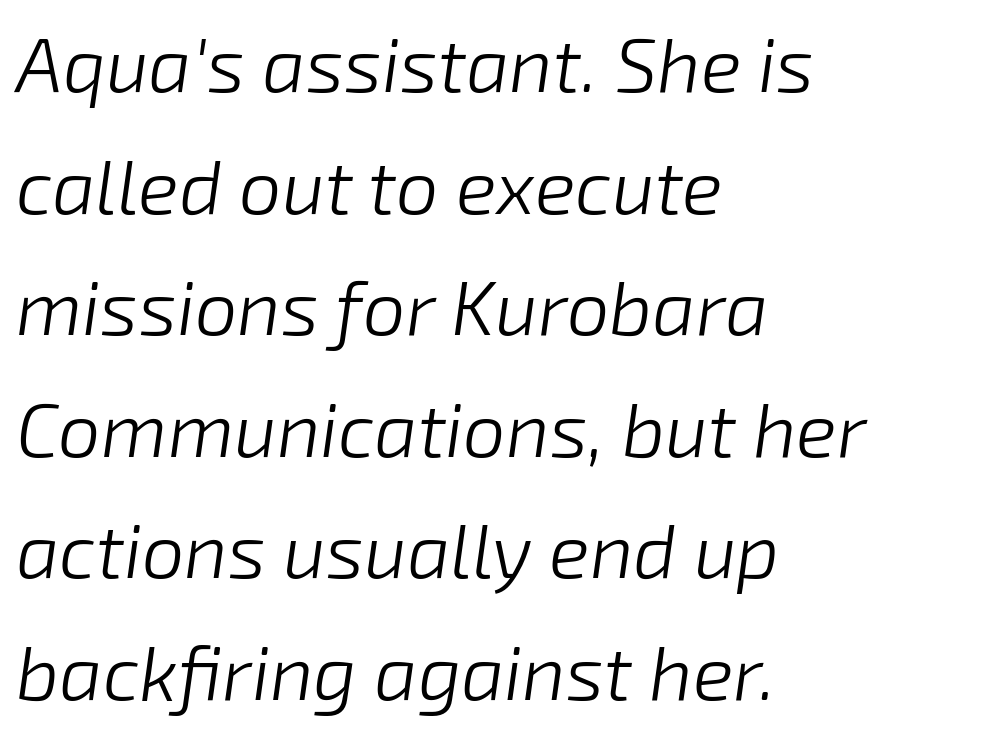
{"italic": "yes", "lean": "right", "slant_degrees": 8, "bold": "no", "weight": "light", "width": "normal", "stroke_contrast": "low", "x_height": "medium", "monospaced": "no", "underline": "no", "align": "left", "line_spacing": "normal", "line_spacing_ratio": 1.6, "letter_spacing": "normal", "letter_spacing_em": 0.0, "glyph_px": 76}
